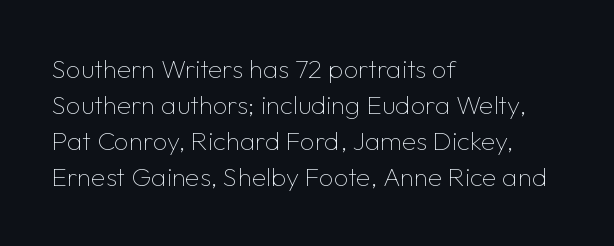
Teacher's note: observe the even left margin — that is flush-left alignment. Students, note that the glyphs here touch the page at normal intervals. Do the letters lean? They stand straight. Descenders hang freely into open space. Stem width sits at or under what a default text font uses.
